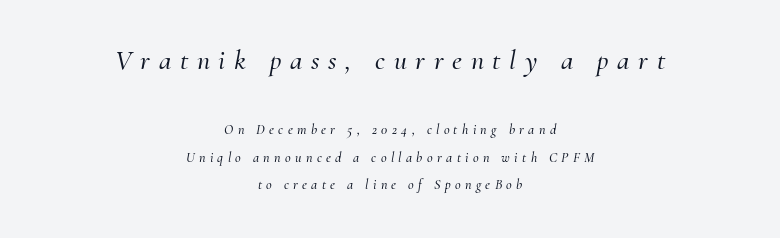
{"serif": "yes", "italic": "yes", "lean": "right", "slant_degrees": 10, "width": "normal", "stroke_contrast": "medium", "x_height": "small", "monospaced": "no", "underline": "no", "align": "center", "line_spacing": "loose", "line_spacing_ratio": 1.98, "letter_spacing": "wide", "letter_spacing_em": 0.31, "larger_block": "first", "size_ratio": 2.0, "glyph_px": 28}
